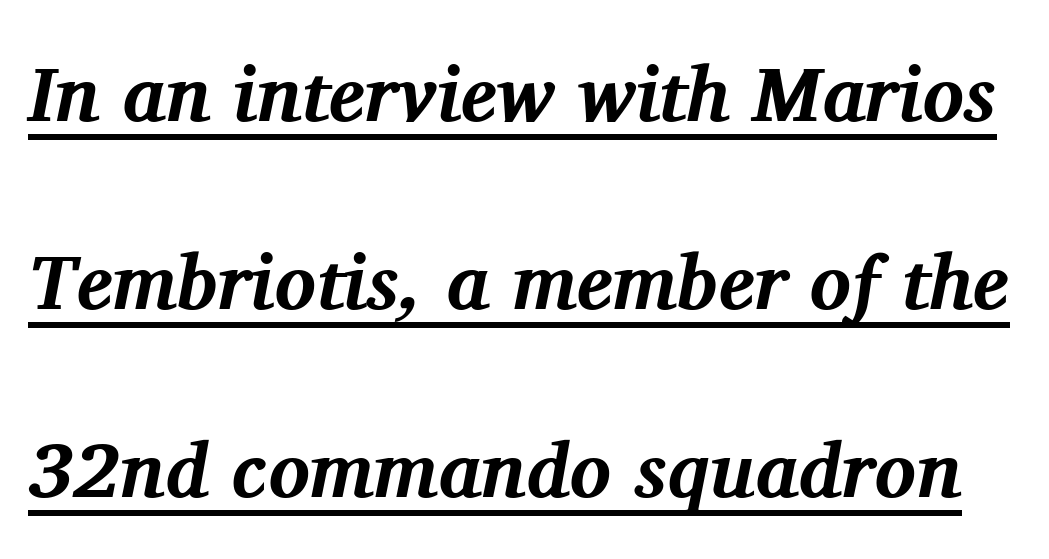
The image shows 77 px bold serif type, italic (leaning right); set loose line spacing (2.44x), normal letter spacing, underlined; medium stroke contrast and a medium x-height.
